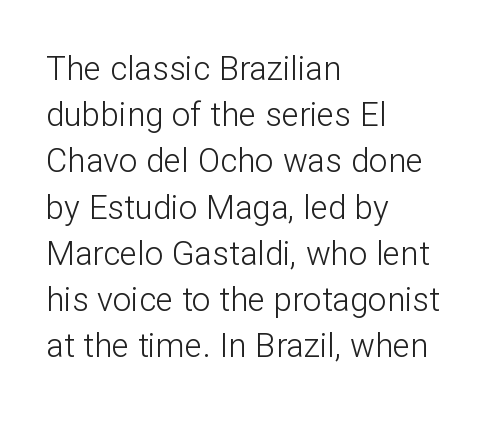
{"serif": "no", "italic": "no", "bold": "no", "weight": "light", "width": "normal", "stroke_contrast": "low", "x_height": "medium", "monospaced": "no", "underline": "no", "align": "left", "line_spacing": "normal", "line_spacing_ratio": 1.4, "letter_spacing": "normal", "letter_spacing_em": 0.0, "glyph_px": 33}
